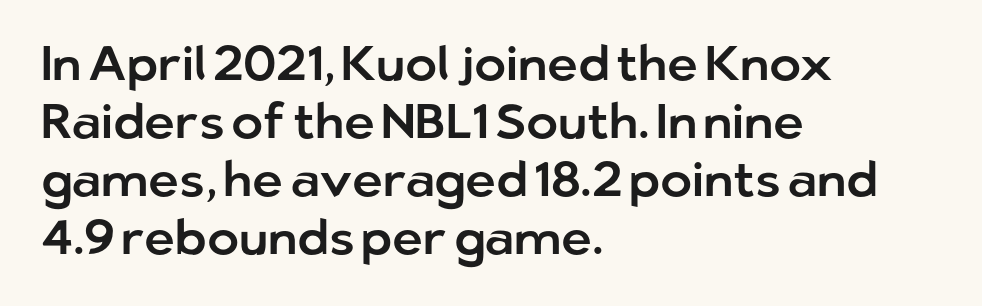
The image shows 48 px sans-serif type, upright; set left-aligned, line spacing 1.21x, normal letter spacing, not underlined; low stroke contrast and a medium x-height.
